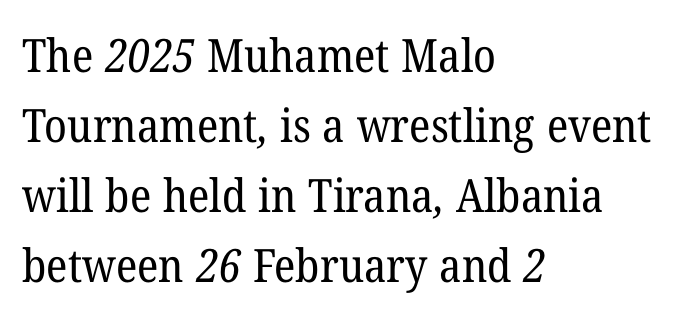
Left-aligned paragraph, ragged on the right. A typesetter would call this leading conventional body-copy spacing. Observe the ordinary spacing: letters are neighbours, not strangers. Note: serifs present on the glyphs.
